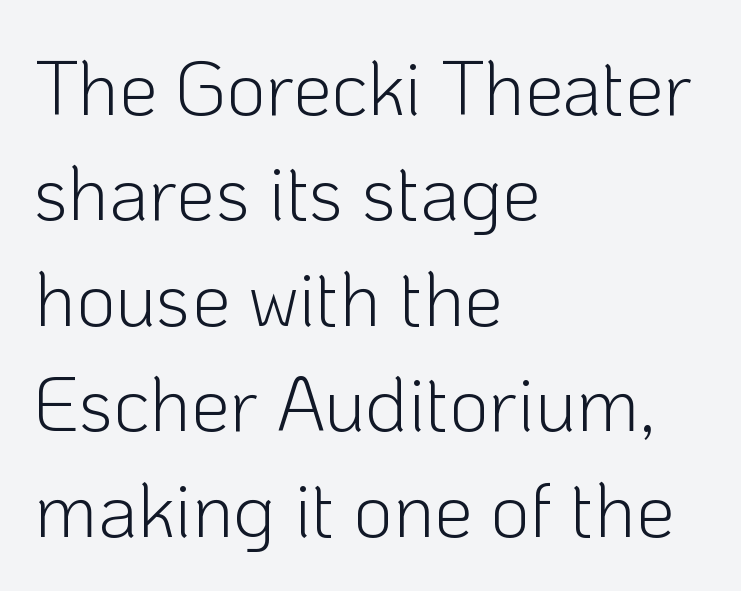
The image shows 77 px light sans-serif type, upright; set left-aligned, normal line spacing (1.37x), normal letter spacing, not underlined; low stroke contrast and a medium x-height.
